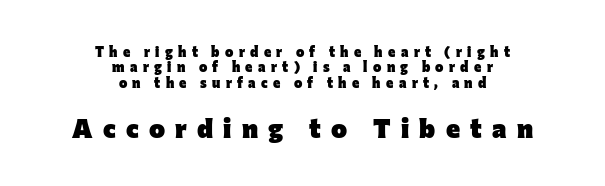
Q: Is the text bold? A: Yes.
Q: Is the text italic (slanted)? A: No, it is upright.
Q: Is the text underlined? A: No.
Q: How is the paragraph aligned? A: Centered.
Q: Is the spacing between letters normal or unusually wide? A: Unusually wide.
Q: Is the spacing between lines tight, normal or loose? A: Tight.
Q: Which block of text is set in a larger size, the first (top) or the second (bottom)? A: The second (bottom) one.
